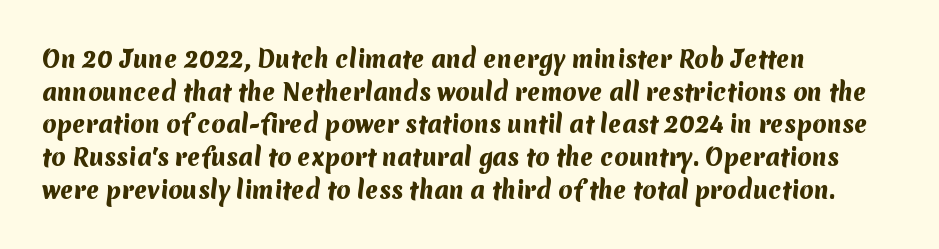
Thick stems and heavy bowls — unmistakably bold. The space directly below the letters is spotless. Is the block centered? No — it sits flush against the left margin. Students, observe: this is what conventionally led text looks like. Nobody touched the tracking dial on this one.
